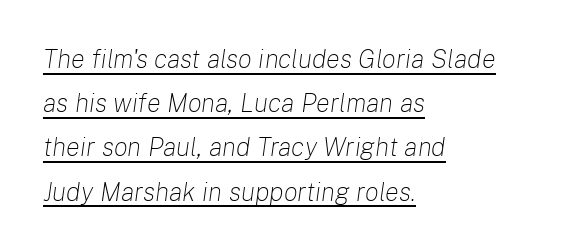
The image shows 26 px text type, italic (leaning right); set left-aligned, normal line spacing (1.7x), normal letter spacing, underlined.
